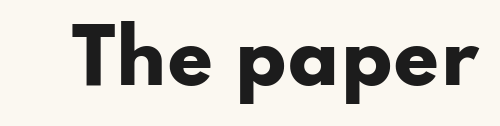
Between one letter and the next there's only the usual sliver of space. This is the regular roman posture of the typeface. Serifs: no, the terminals of the letterforms are clean. A dark, heavy texture on the line: the type is bold. Each letter keeps its own natural width here, so spacing adapts to shape.
